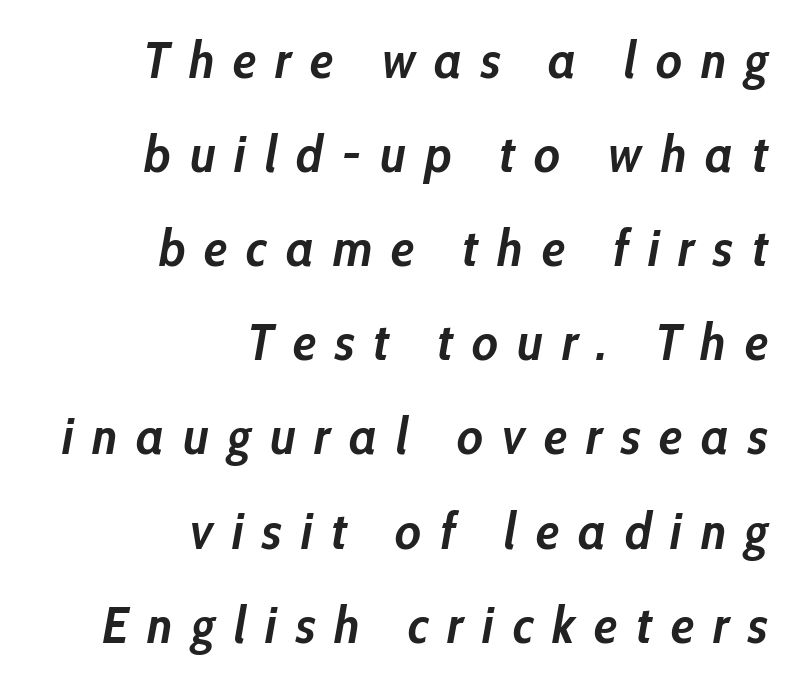
The gaps between neighbouring characters are conspicuously large. The rag falls on the left side of this text block. A typesetter would call this proportional, since set widths differ per character. In terms of weight, the rendering is a true, heavy bold. Honestly, there is no underline to notice here at all. An italicized treatment has been applied to the whole sample.
